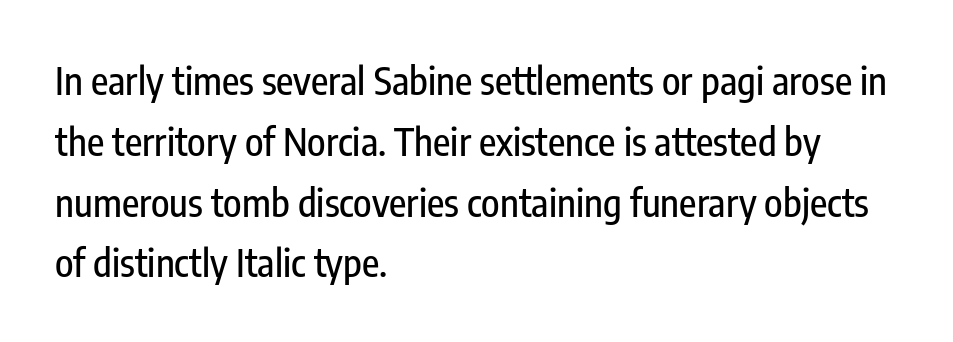
Q: Is the text italic (slanted)? A: No, it is upright.
Q: Is the typeface a serif or a sans-serif typeface? A: Sans-serif.
Q: Is the text underlined? A: No.
Q: How is the paragraph aligned? A: Left-aligned.
Q: Is the spacing between letters normal or unusually wide? A: Normal.
Q: Is the spacing between lines tight, normal or loose? A: Normal.
Q: Width (condensed, normal, or wide)? A: Condensed.
Q: Stroke contrast? A: Low.
Q: x-height? A: Medium.
Q: Monospaced? A: No.
